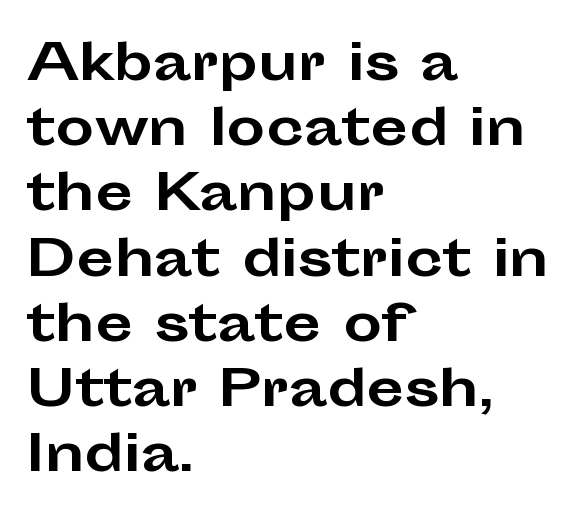
{"serif": "no", "italic": "no", "bold": "yes", "weight": "bold", "width": "wide", "stroke_contrast": "low", "x_height": "medium", "monospaced": "no", "underline": "no", "align": "left", "line_spacing": "normal", "line_spacing_ratio": 1.33, "letter_spacing": "normal", "letter_spacing_em": 0.0, "glyph_px": 49}
